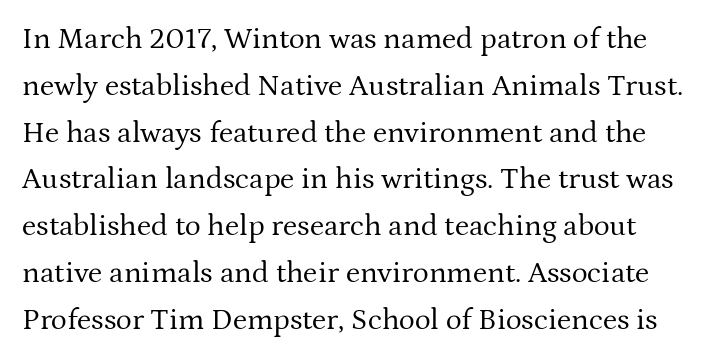
A light-to-regular cut is what we see here. The face used here is proportionally spaced, like ordinary book or web type. What kind of face is this? One with serifs. Upright lettering throughout. The rendering keeps characters at their native spacing. In terms of leading, this rendering sits right in the middle.
